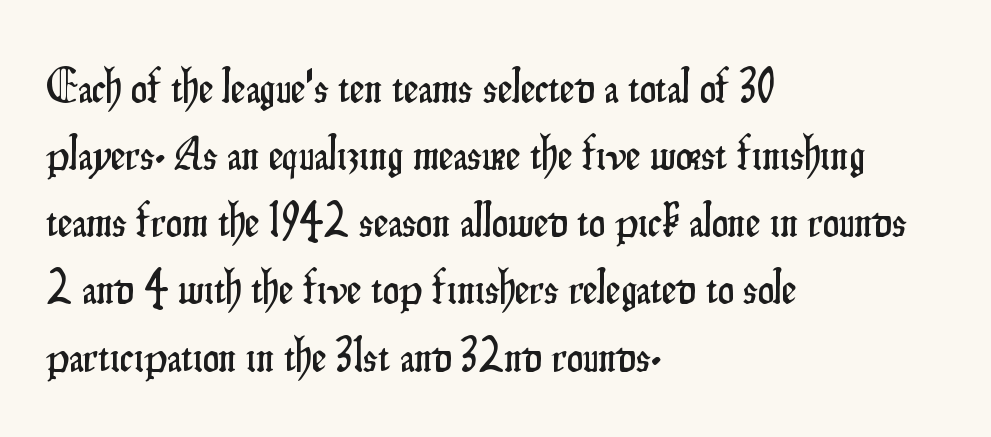
Just letters on the line, the space beneath them empty. Every character sits straight up, as roman type does. Check where the strokes stop: nothing finishes them off — pure sans. Characters follow at the spacing the type designer built in. A classic flush-left, rag-right setting is used for this passage.
